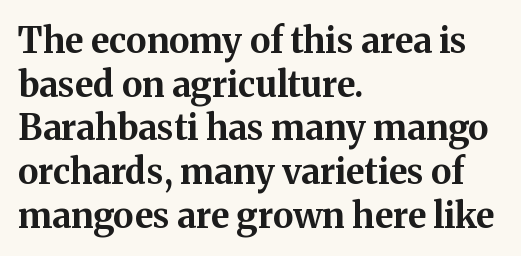
{"serif": "yes", "italic": "no", "bold": "yes", "weight": "bold", "width": "normal", "stroke_contrast": "medium", "x_height": "medium", "monospaced": "no", "underline": "no", "align": "left", "line_spacing": "normal", "line_spacing_ratio": 1.25, "letter_spacing": "normal", "letter_spacing_em": 0.0, "glyph_px": 35}
